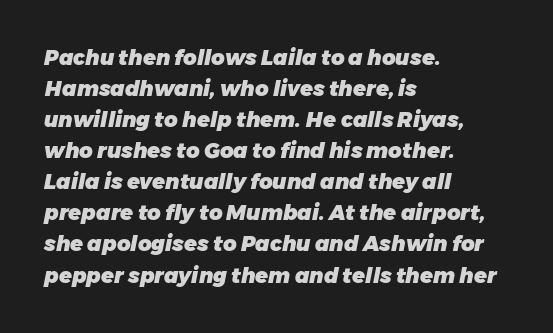
Q: Is the text bold? A: Yes.
Q: Is the text italic (slanted)? A: Yes, it leans right by about 11 degrees.
Q: Is the text underlined? A: No.
Q: How is the paragraph aligned? A: Left-aligned.
Q: Is the spacing between letters normal or unusually wide? A: Normal.
Q: Is the spacing between lines tight, normal or loose? A: Normal.
